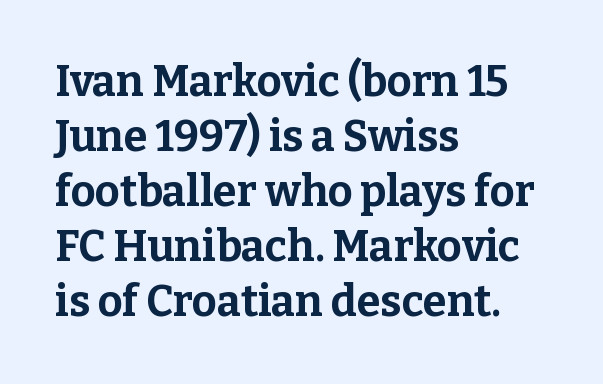
Q: Is the text bold? A: Yes.
Q: Is the text italic (slanted)? A: No, it is upright.
Q: Is the typeface a serif or a sans-serif typeface? A: Serif.
Q: Is the text underlined? A: No.
Q: How is the paragraph aligned? A: Left-aligned.
Q: Is the spacing between letters normal or unusually wide? A: Normal.
Q: Is the spacing between lines tight, normal or loose? A: Normal.
Q: Width (condensed, normal, or wide)? A: Normal.
Q: Stroke contrast? A: Low.
Q: x-height? A: Medium.
Q: Monospaced? A: No.
